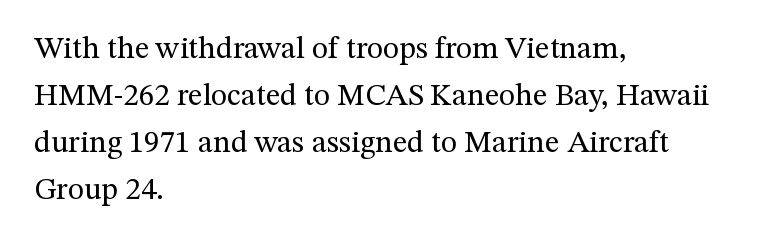
You could not count columns in this text — the font is proportionally spaced. The foot of each line stays bare and open. Notice how the stems are strictly vertical — no italics here. Stroke terminals: seriffed. Vertically, the passage feels balanced, rows spaced as you'd expect. This sample uses plain, unmodified letter spacing.
